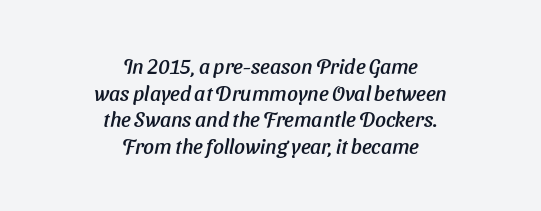
Caption: standard tracking, unaltered. A bare baseline throughout the passage. Line starts and ends both wander, symmetrically. Reading down the column, the eye jumps a familiar distance to each next line.
